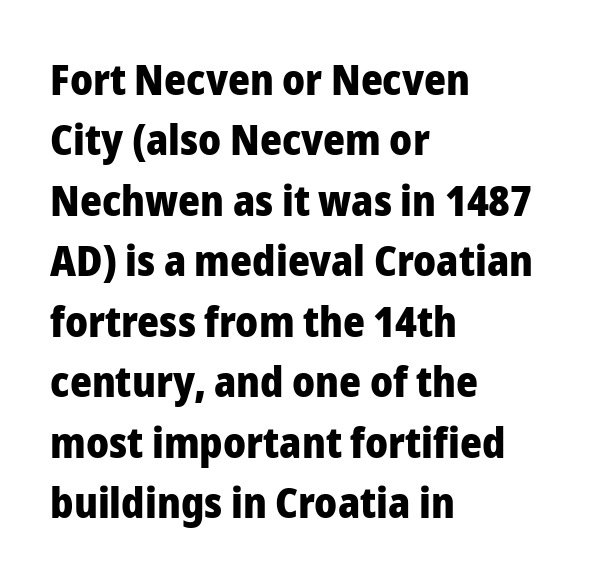
The image shows 42 px heavy sans-serif type, upright; set left-aligned, normal line spacing (1.44x), normal letter spacing, not underlined; low stroke contrast and a medium x-height.
